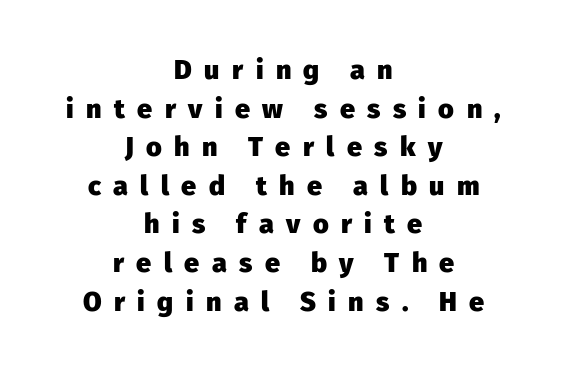
Normally led — the rows are evenly, conventionally spaced. The strip under each line holds only bare page. Emphasis by weight is at full strength: bold. The letters are spread apart with noticeably loose tracking.
